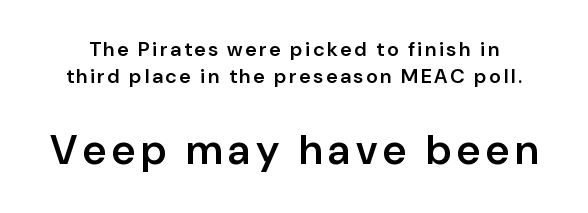
The image shows 41 px semibold sans-serif type, upright; set normal line spacing (1.35x), not underlined; the second (bottom) block is 2.05x larger; low stroke contrast and a medium x-height.
